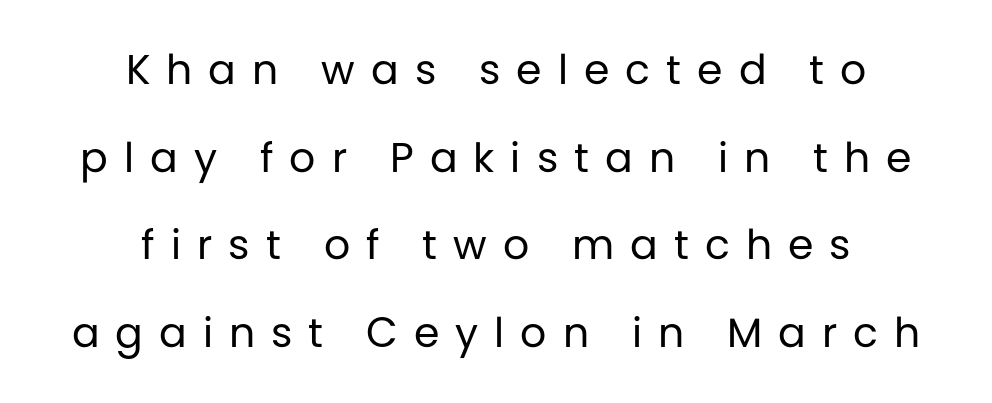
{"serif": "no", "italic": "no", "bold": "no", "weight": "regular", "width": "normal", "stroke_contrast": "low", "x_height": "large", "monospaced": "no", "underline": "no", "align": "center", "line_spacing": "loose", "line_spacing_ratio": 2.14, "letter_spacing": "wide", "letter_spacing_em": 0.39, "glyph_px": 41}
